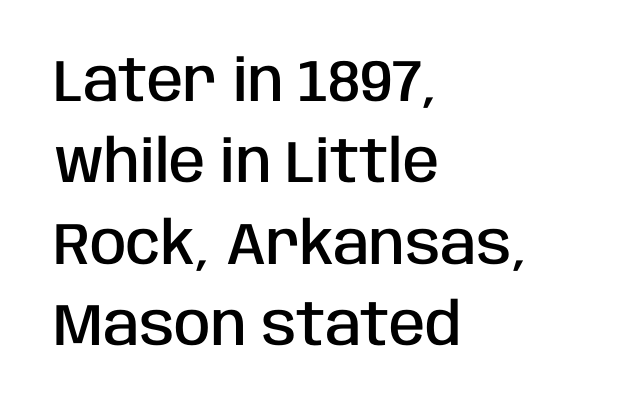
{"serif": "no", "italic": "no", "bold": "semi", "weight": "semibold", "width": "condensed", "stroke_contrast": "low", "x_height": "large", "monospaced": "no", "underline": "no", "align": "left", "line_spacing": "normal", "line_spacing_ratio": 1.38, "letter_spacing": "normal", "letter_spacing_em": 0.0, "glyph_px": 59}
